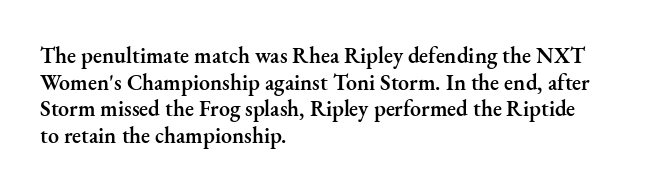
No word sits above an underline. The setting favours the left margin, as ordinary paragraphs usually do. This is the in-between weight designers call semibold or demi. This is the regular roman posture of the typeface. Observe the ordinary spacing: letters are neighbours, not strangers.
